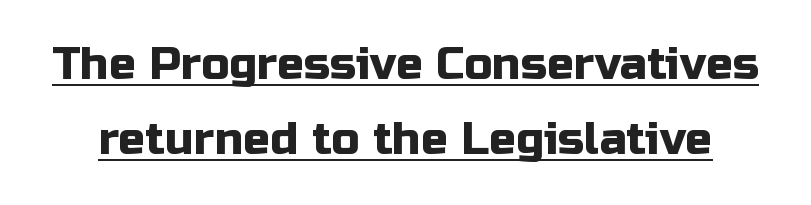
Underlined type. A roman cut, with each character standing at attention. The horizontal fit of the characters is conventional and even. Think of a printed novel: that variable character pitch is what you see here. The space between consecutive lines is moderate.
